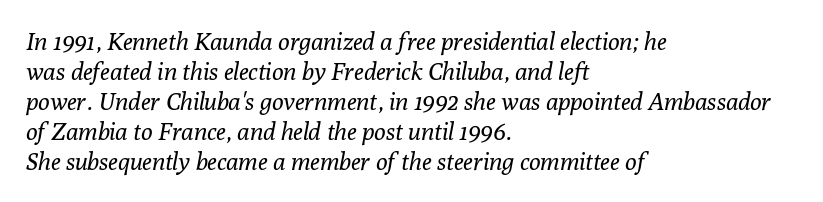
Q: Is the text bold? A: No.
Q: Is the text italic (slanted)? A: Yes, it leans right by about 10 degrees.
Q: Is the text underlined? A: No.
Q: How is the paragraph aligned? A: Left-aligned.
Q: Is the spacing between letters normal or unusually wide? A: Normal.
Q: Is the spacing between lines tight, normal or loose? A: Normal.
